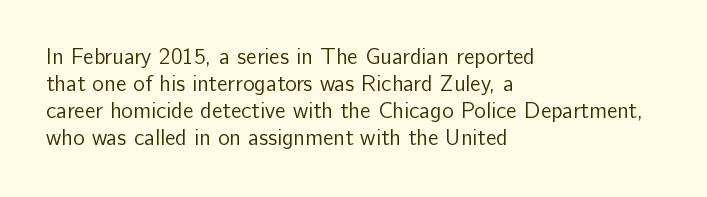
Q: Is the text bold? A: No.
Q: Is the text italic (slanted)? A: No, it is upright.
Q: Is the text underlined? A: No.
Q: How is the paragraph aligned? A: Left-aligned.
Q: Is the spacing between letters normal or unusually wide? A: Normal.
